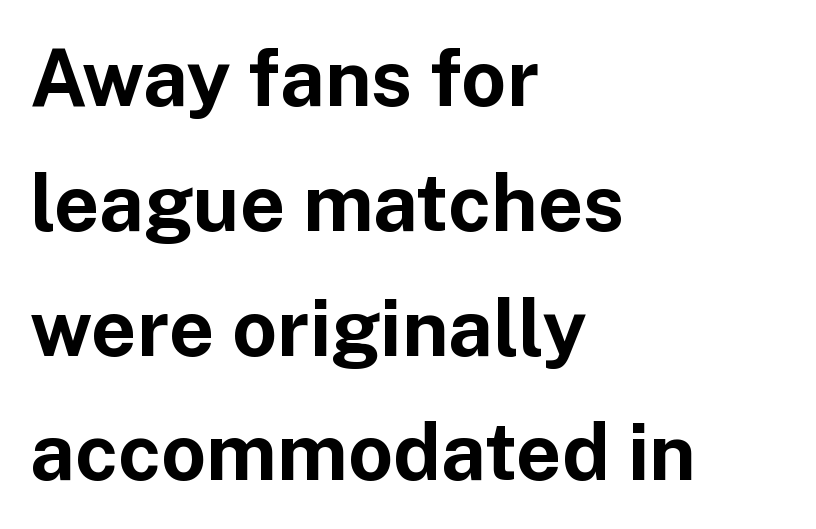
No italicization has been applied; the sample stays upright. In terms of weight, the rendering is a true, heavy bold. Think of a printed novel: that variable character pitch is what you see here. The glyphs are unaccompanied by any horizontal stroke below them. The type is set solid horizontally, with unmodified tracking.
